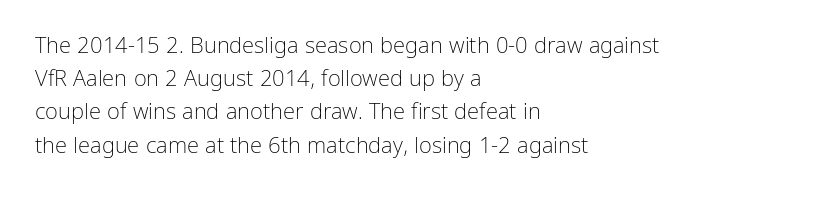
{"italic": "no", "bold": "no", "underline": "no", "align": "left", "line_spacing": "normal", "line_spacing_ratio": 1.51, "letter_spacing": "normal", "letter_spacing_em": 0.0, "glyph_px": 22}
